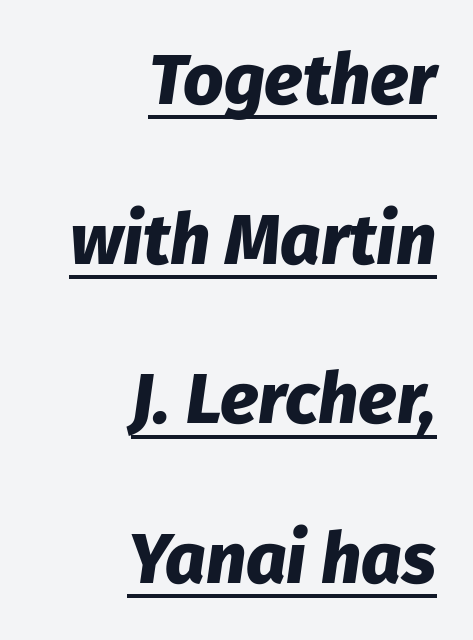
{"italic": "yes", "lean": "right", "slant_degrees": 8, "bold": "yes", "weight": "heavy", "width": "normal", "stroke_contrast": "low", "x_height": "medium", "monospaced": "no", "underline": "yes", "align": "right", "line_spacing": "loose", "line_spacing_ratio": 2.25, "letter_spacing": "normal", "letter_spacing_em": 0.0, "glyph_px": 71}
